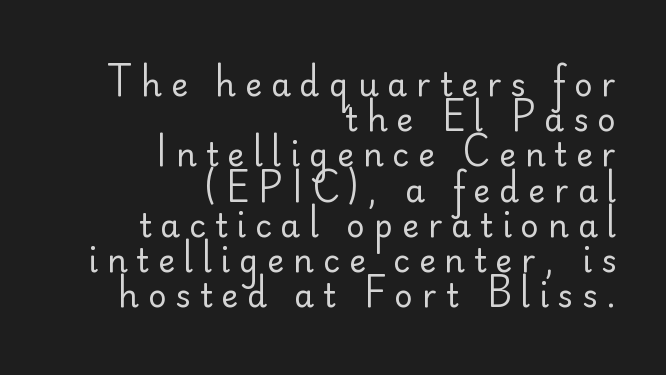
Q: Is the text bold? A: No.
Q: Is the text italic (slanted)? A: No, it is upright.
Q: Is the typeface a serif or a sans-serif typeface? A: Sans-serif.
Q: Is the text underlined? A: No.
Q: How is the paragraph aligned? A: Right-aligned.
Q: Is the spacing between letters normal or unusually wide? A: Unusually wide.
Q: Is the spacing between lines tight, normal or loose? A: Tight.
Q: Width (condensed, normal, or wide)? A: Normal.
Q: Stroke contrast? A: Low.
Q: x-height? A: Small.
Q: Monospaced? A: No.
